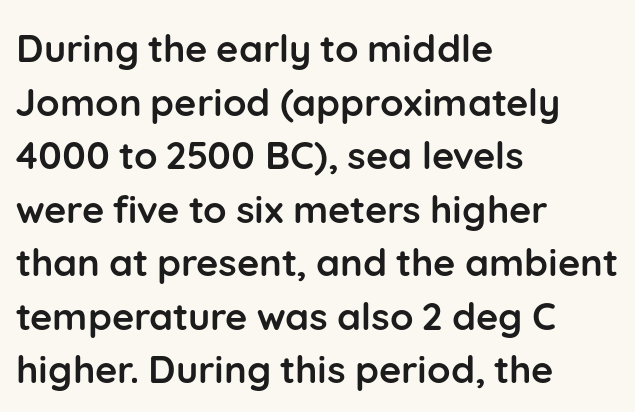
{"serif": "no", "italic": "no", "bold": "yes", "weight": "semibold", "width": "normal", "stroke_contrast": "low", "x_height": "medium", "monospaced": "no", "underline": "no", "align": "left", "line_spacing": "normal", "line_spacing_ratio": 1.41, "letter_spacing": "normal", "letter_spacing_em": 0.0, "glyph_px": 38}
